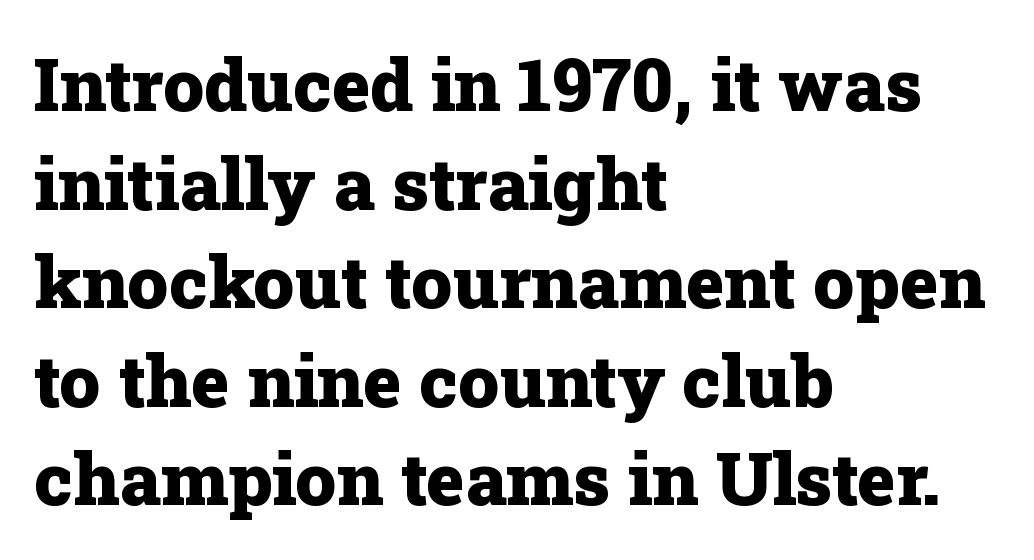
The image shows 73 px heavy serif type, upright; set left-aligned, normal line spacing (1.35x), normal letter spacing, not underlined; low stroke contrast and a medium x-height.
